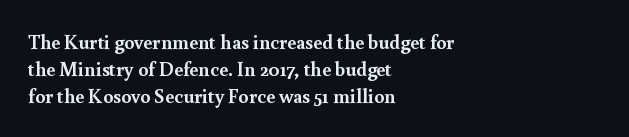
It's the straight-up-and-down kind of type. The letters sit at their default tracking, neither squeezed nor spread. Line starts are locked; line ends wander. This is heavy type, rendered in bold. Baseline-to-baseline distance is the conventional proportion of letter height.
